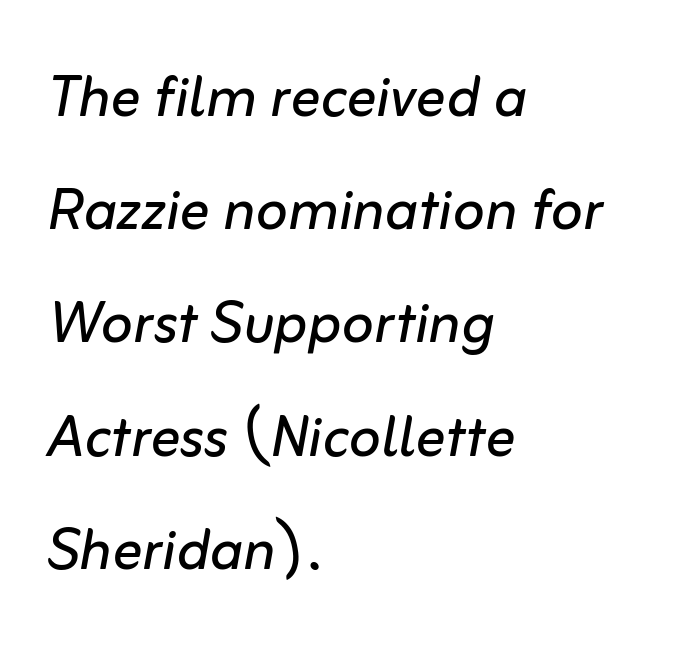
{"italic": "yes", "lean": "right", "slant_degrees": 10, "bold": "no", "weight": "regular", "width": "normal", "stroke_contrast": "low", "x_height": "medium", "monospaced": "no", "underline": "no", "align": "left", "line_spacing": "normal", "line_spacing_ratio": 1.51, "letter_spacing": "normal", "letter_spacing_em": 0.0, "glyph_px": 75}
